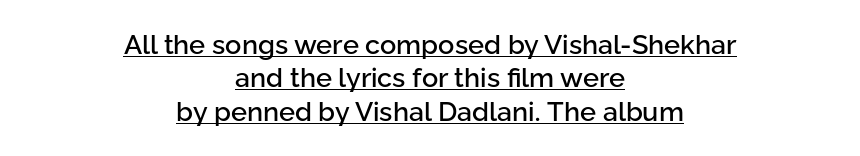
{"italic": "no", "underline": "yes", "align": "center", "line_spacing_ratio": 1.24, "letter_spacing": "normal", "letter_spacing_em": 0.0, "glyph_px": 27}
